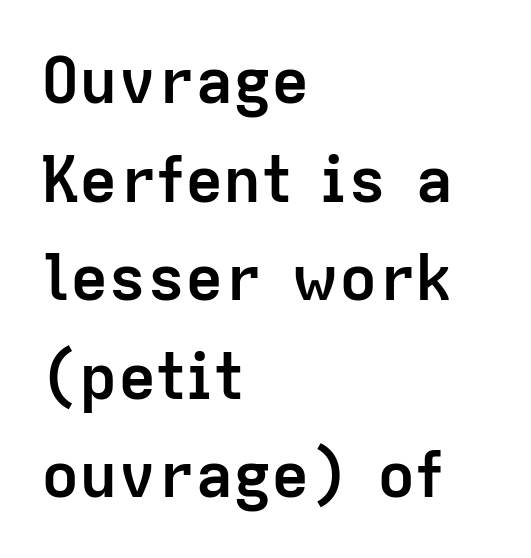
The image shows 64 px semibold sans-serif type, upright; set left-aligned, normal line spacing (1.54x), normal letter spacing, not underlined; low stroke contrast and a medium x-height.
